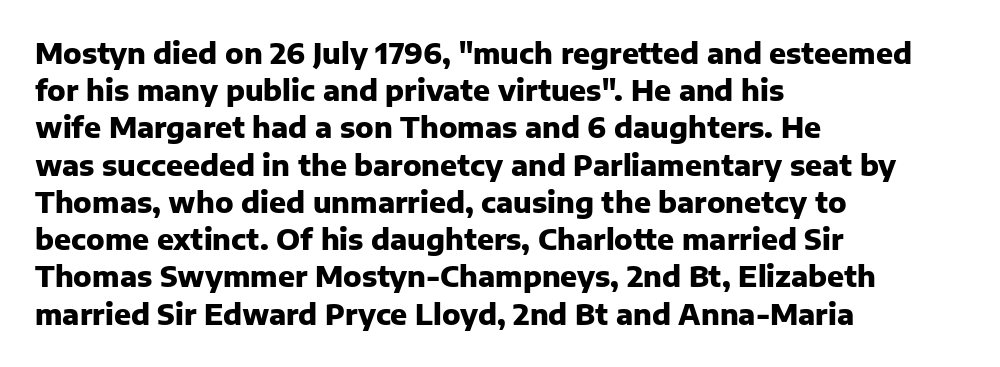
The image shows 28 px heavy sans-serif type, upright; set left-aligned, normal line spacing (1.33x), normal letter spacing, not underlined; low stroke contrast and a medium x-height.
